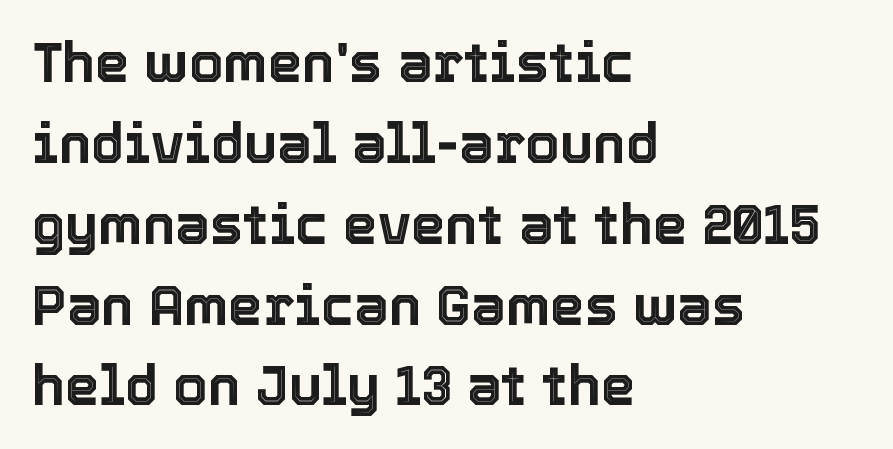
{"italic": "no", "width": "normal", "x_height": "medium", "monospaced": "no", "underline": "no", "align": "left", "line_spacing": "normal", "line_spacing_ratio": 1.47, "letter_spacing": "normal", "letter_spacing_em": 0.0, "glyph_px": 55}
